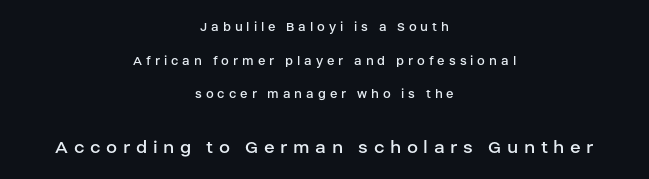
The image shows 20 px text type, upright; set centered, loose line spacing (2.41x), unusually wide letter spacing (+0.28 em), not underlined; the second (bottom) block is 1.43x larger.
